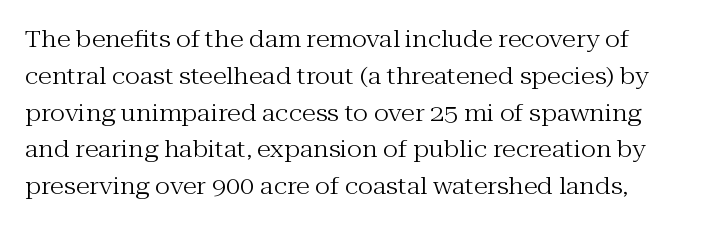
Words appear dense and cohesive because spacing is normal. On a weight scale, this lands at 450 or below. One glance says typical: line gaps are just what's usual. The axis of the letterforms is exactly vertical.
